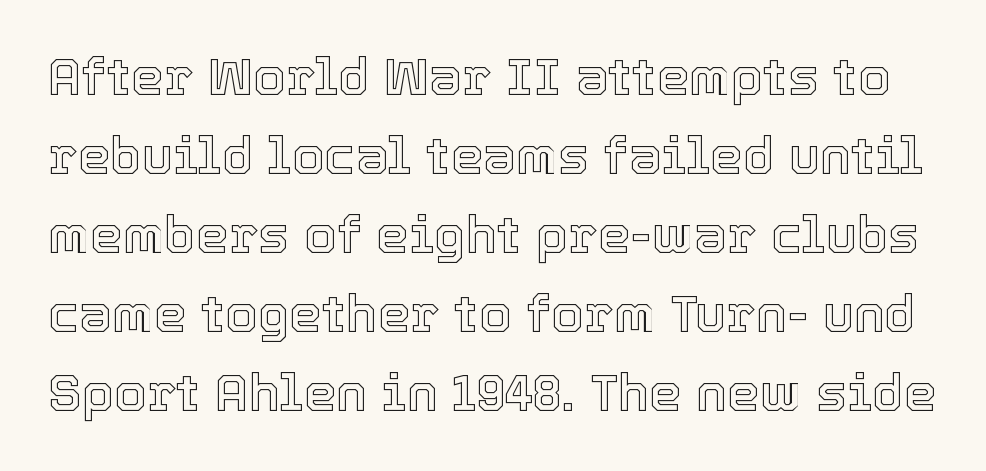
Q: Is the text italic (slanted)? A: No, it is upright.
Q: Is the text underlined? A: No.
Q: Is the spacing between letters normal or unusually wide? A: Normal.
Q: Is the spacing between lines tight, normal or loose? A: Normal.
Q: Width (condensed, normal, or wide)? A: Normal.
Q: x-height? A: Medium.
Q: Monospaced? A: No.
